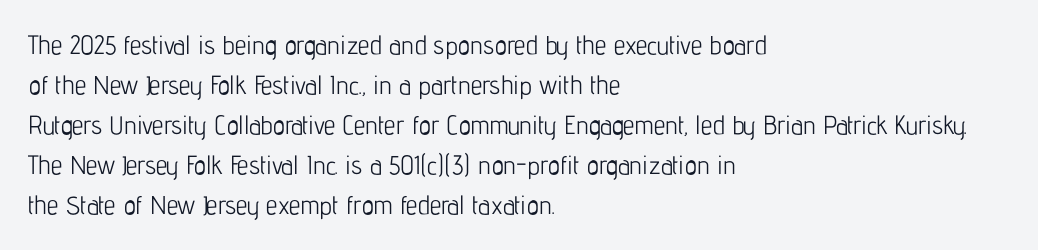
{"italic": "no", "bold": "no", "underline": "no", "align": "left", "line_spacing": "normal", "line_spacing_ratio": 1.54, "letter_spacing": "normal", "letter_spacing_em": 0.0, "glyph_px": 26}
